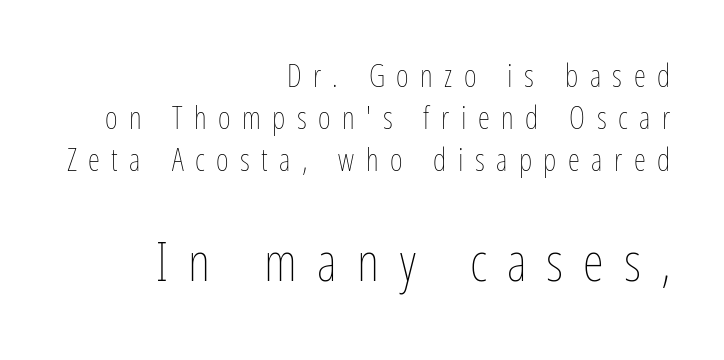
Layout note: lines flush right. Look at the tracking — it's clearly loosened, letters drifting apart. Each stroke keeps to a modest, everyday thickness or less. The specimen reads as upright at a glance.
